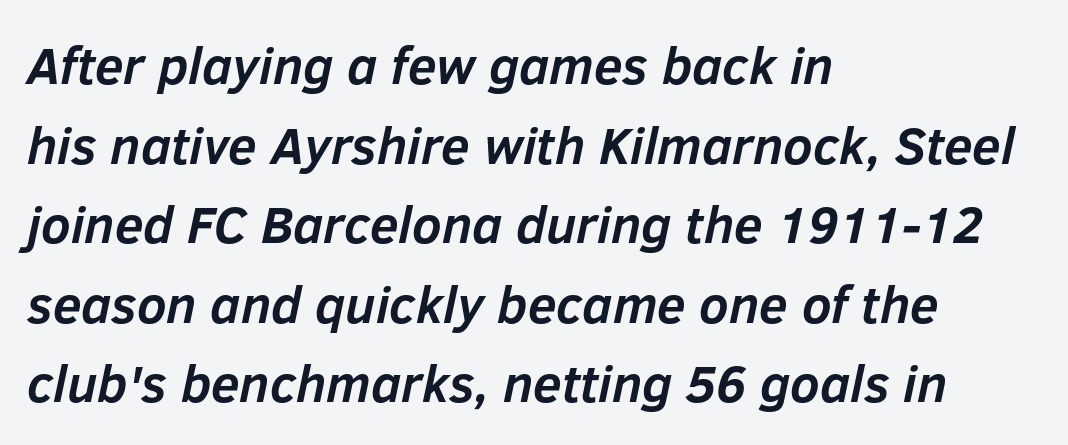
The axis of the letterforms is tilted away from vertical. Compared with a centered layout, this one pins lines to the left instead. The passage shown has conventional tracking throughout. The strokes are fattened all the way to bold. Each row of text sits above clean, open space. A typesetter would call this leading conventional body-copy spacing.
